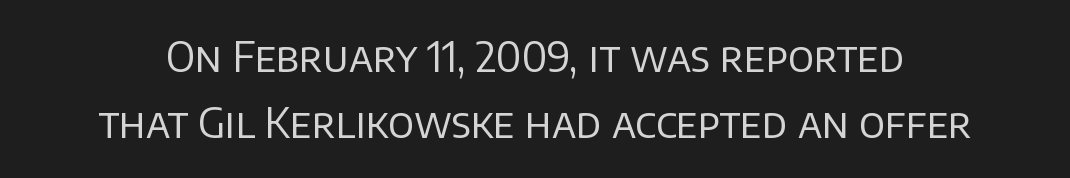
Here the glyphs are tracked normally, forming tight word shapes. Any mark beneath the type? The region is blank. Note: no serifs on the glyphs. Successive baselines arrive at the customary interval. Ink coverage per letter is moderate at most.
